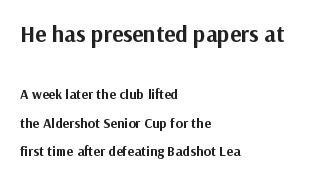
{"italic": "no", "bold": "yes", "underline": "no", "align": "left", "line_spacing": "loose", "line_spacing_ratio": 2.03, "letter_spacing": "normal", "letter_spacing_em": 0.0, "larger_block": "first", "size_ratio": 1.64, "glyph_px": 23}
